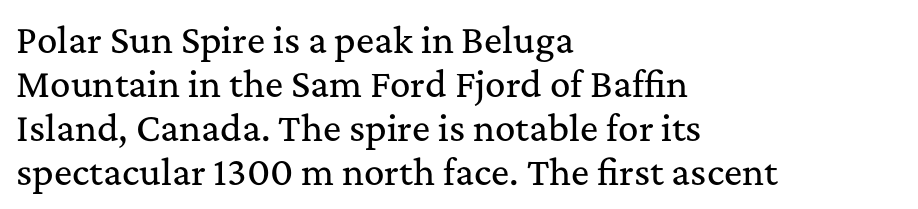
The image shows 34 px serif type, upright; set left-aligned, normal line spacing (1.29x), normal letter spacing, not underlined; medium stroke contrast and a medium x-height.
